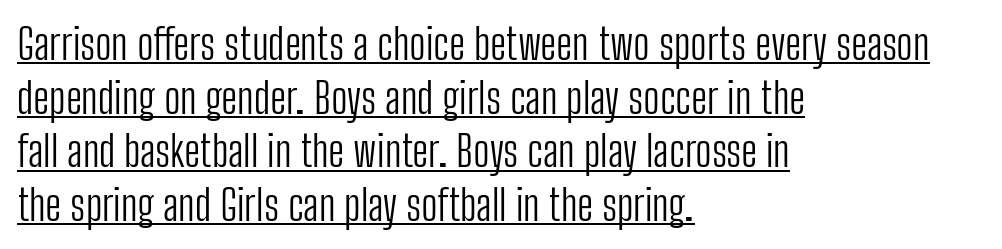
Q: Is the text bold? A: No.
Q: Is the text italic (slanted)? A: No, it is upright.
Q: Is the typeface a serif or a sans-serif typeface? A: Sans-serif.
Q: Is the text underlined? A: Yes.
Q: How is the paragraph aligned? A: Left-aligned.
Q: Is the spacing between letters normal or unusually wide? A: Normal.
Q: Is the spacing between lines tight, normal or loose? A: Normal.
Q: Width (condensed, normal, or wide)? A: Condensed.
Q: Stroke contrast? A: Low.
Q: x-height? A: Medium.
Q: Monospaced? A: No.
